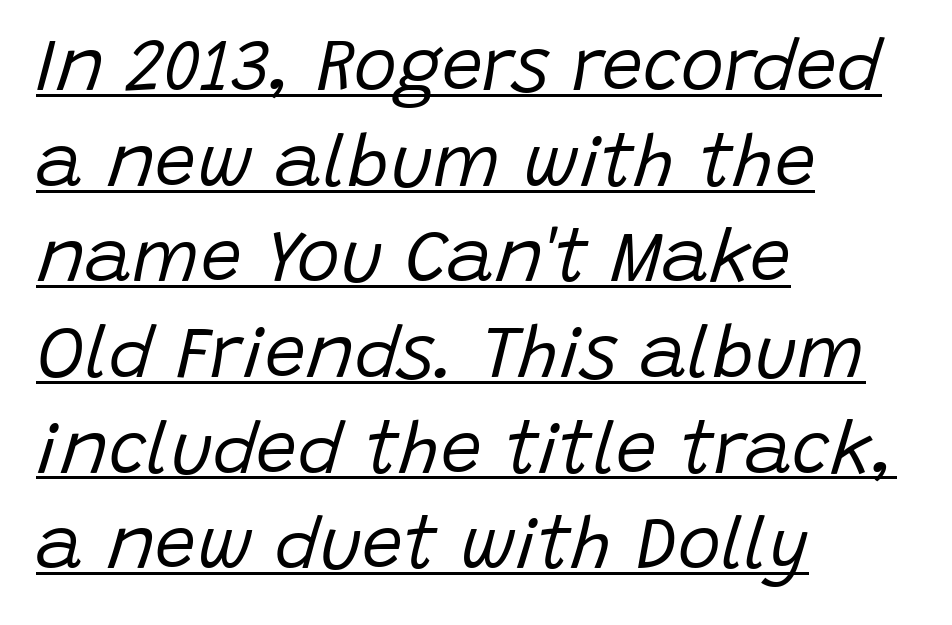
{"italic": "yes", "lean": "right", "slant_degrees": 15, "bold": "no", "weight": "regular", "width": "normal", "stroke_contrast": "low", "x_height": "large", "monospaced": "no", "underline": "yes", "align": "left", "line_spacing": "normal", "line_spacing_ratio": 1.31, "letter_spacing": "normal", "letter_spacing_em": 0.0, "glyph_px": 73}
